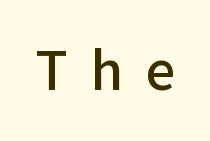
The image shows 58 px sans-serif type, upright; set unusually wide letter spacing (+0.38 em), not underlined; low stroke contrast and a medium x-height.
